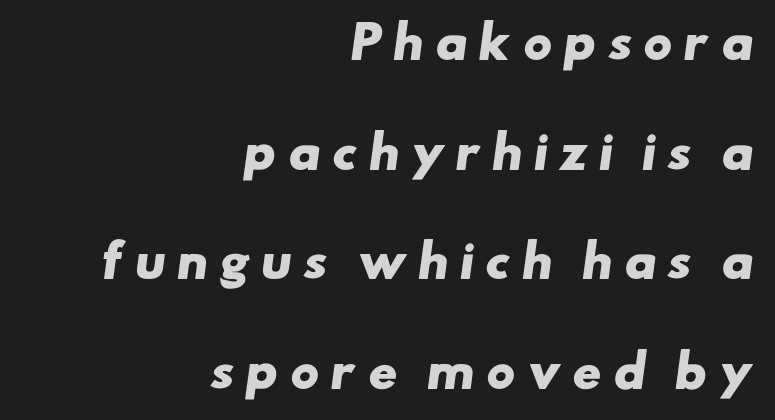
The image shows 44 px heavy, wide sans-serif type; set right-aligned, loose line spacing (2.49x), unusually wide letter spacing (+0.24 em), not underlined; low stroke contrast and a small x-height.
